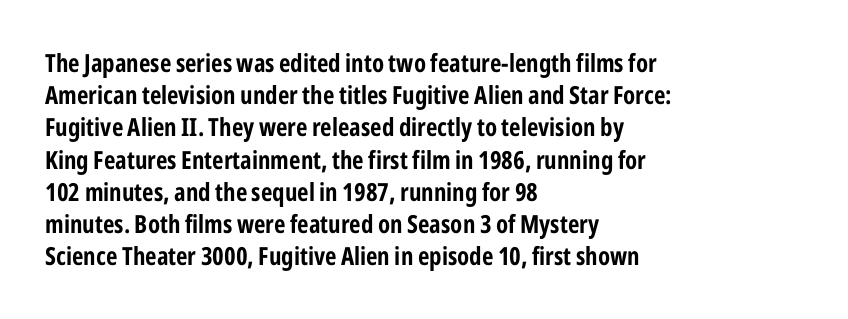
Q: Is the text bold? A: Yes.
Q: Is the text italic (slanted)? A: No, it is upright.
Q: Is the text underlined? A: No.
Q: How is the paragraph aligned? A: Left-aligned.
Q: Is the spacing between letters normal or unusually wide? A: Normal.
Q: Is the spacing between lines tight, normal or loose? A: Normal.
